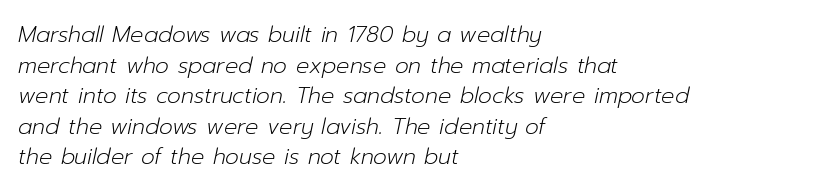
Q: Is the text bold? A: No.
Q: Is the text italic (slanted)? A: Yes, it leans right by about 12 degrees.
Q: Is the text underlined? A: No.
Q: How is the paragraph aligned? A: Left-aligned.
Q: Is the spacing between letters normal or unusually wide? A: Normal.
Q: Is the spacing between lines tight, normal or loose? A: Normal.
